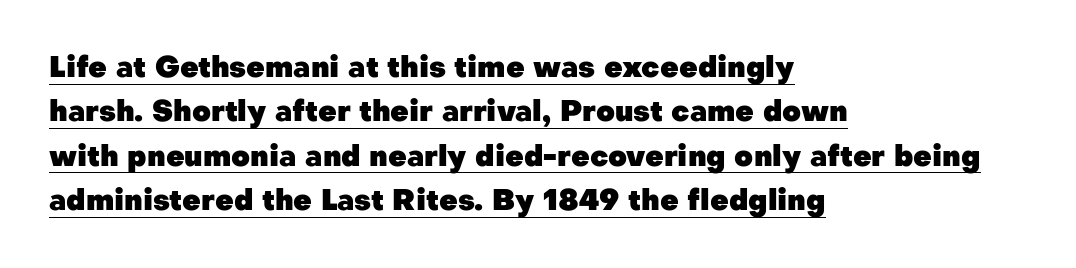
Decoration check: the copy is underlined. The horizontal fit of the characters is conventional and even. Emphasis by weight is at full strength: bold. What kind of face is this? One without serifs — a sans. The rendering uses natural spacing where letterforms have individual widths.
